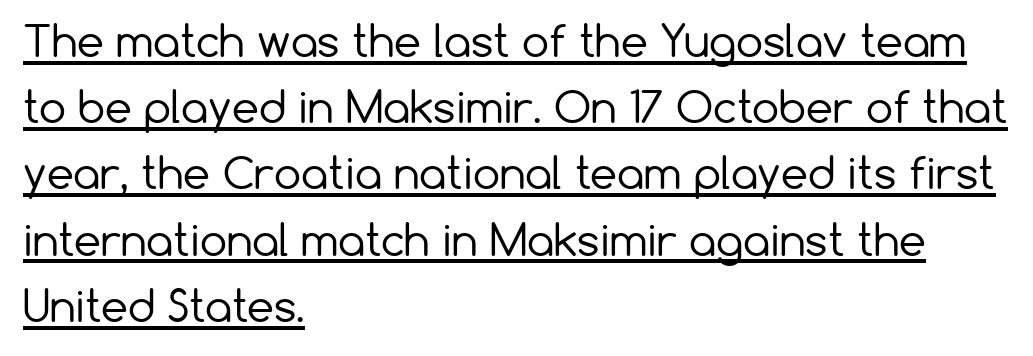
The image shows 43 px regular-weight sans-serif type, upright; set left-aligned, normal line spacing (1.54x), normal letter spacing, underlined; low stroke contrast and a medium x-height.
